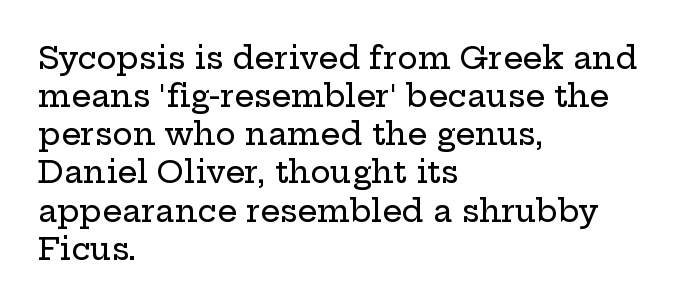
Q: Is the text italic (slanted)? A: No, it is upright.
Q: Is the typeface a serif or a sans-serif typeface? A: Serif.
Q: Is the text underlined? A: No.
Q: How is the paragraph aligned? A: Left-aligned.
Q: Is the spacing between letters normal or unusually wide? A: Normal.
Q: Width (condensed, normal, or wide)? A: Wide.
Q: Stroke contrast? A: Low.
Q: x-height? A: Medium.
Q: Monospaced? A: No.
